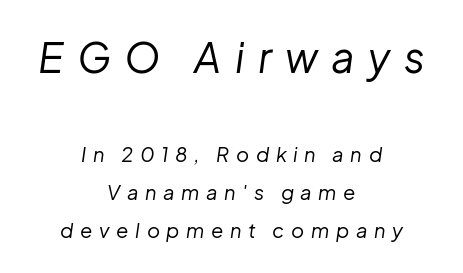
Q: Is the text bold? A: No.
Q: Is the text italic (slanted)? A: Yes, it leans right by about 8 degrees.
Q: Is the text underlined? A: No.
Q: How is the paragraph aligned? A: Centered.
Q: Is the spacing between letters normal or unusually wide? A: Unusually wide.
Q: Is the spacing between lines tight, normal or loose? A: Loose.
Q: Which block of text is set in a larger size, the first (top) or the second (bottom)? A: The first (top) one.
Q: Width (condensed, normal, or wide)? A: Normal.
Q: Stroke contrast? A: Low.
Q: x-height? A: Medium.
Q: Monospaced? A: No.
